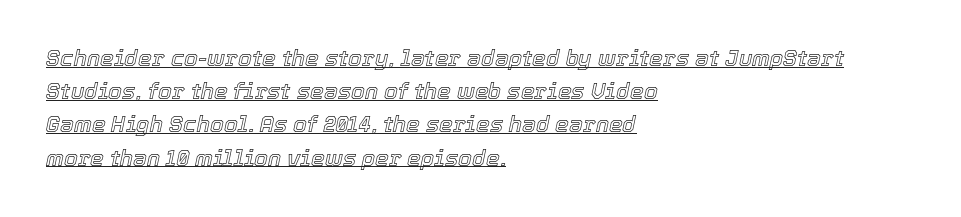
Q: Is the text italic (slanted)? A: Yes, it leans right by about 12 degrees.
Q: Is the text underlined? A: Yes.
Q: How is the paragraph aligned? A: Left-aligned.
Q: Is the spacing between letters normal or unusually wide? A: Normal.
Q: Is the spacing between lines tight, normal or loose? A: Normal.
